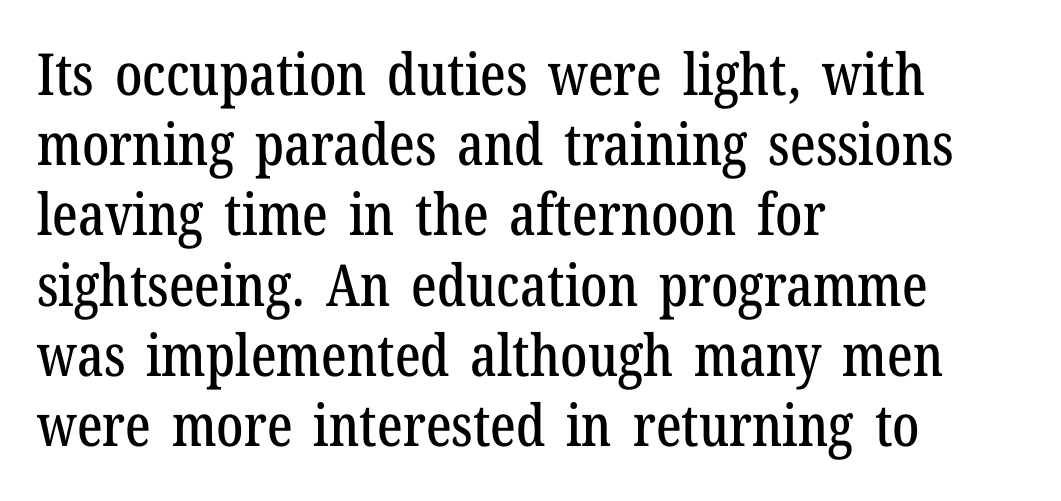
It's the straight-up-and-down kind of type. I'd call this a serif setting — the letters wear small feet. The gaps between neighbouring characters are ordinary and unremarkable. Each line starts at the same left margin while the right side varies. Here the designer chose a conventional face with non-uniform glyph widths.
